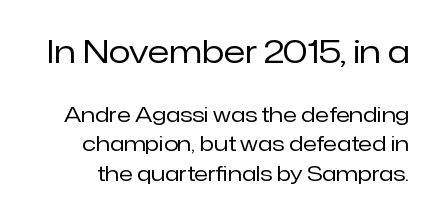
Reading down the column, the eye jumps a familiar distance to each next line. Students, note that the glyphs here touch the page at normal intervals. Larger block? The one above; the one below is distinctly smaller. The font's upright variant was chosen for this text. Think of a printed novel: that variable character pitch is what you see here.
